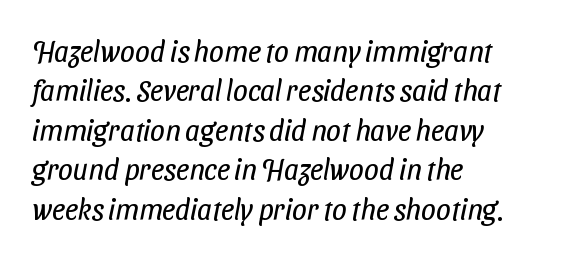
Horizontally, the lines are justified to the leading edge only. Look at the bottom of the vertical strokes: they stop flat, with no serifs. The font sits on the lighter half of the weight spectrum, regular included. Notice how descenders clear the ascenders below comfortably — that's standard leading. In terms of letterspacing, this is plain default setting.
